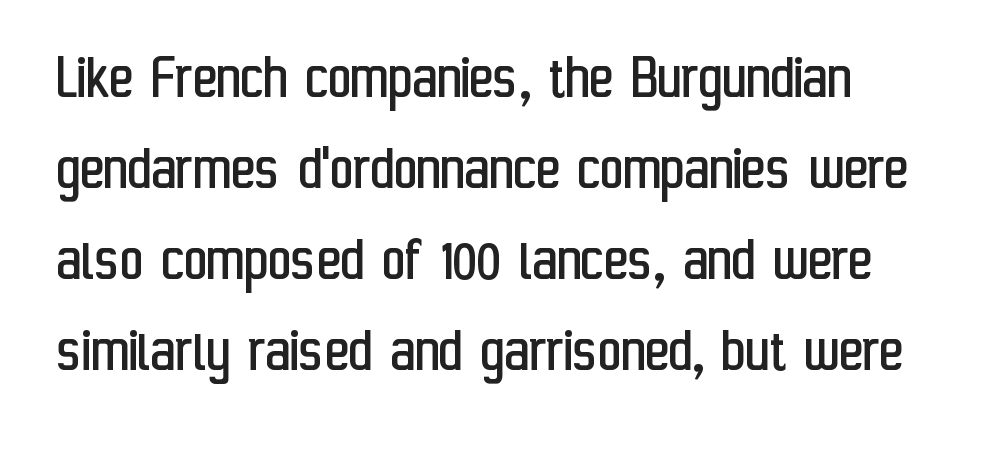
The image shows 65 px regular-weight, condensed sans-serif type, upright; set left-aligned, normal line spacing (1.4x), normal letter spacing, not underlined; low stroke contrast and a medium x-height.
